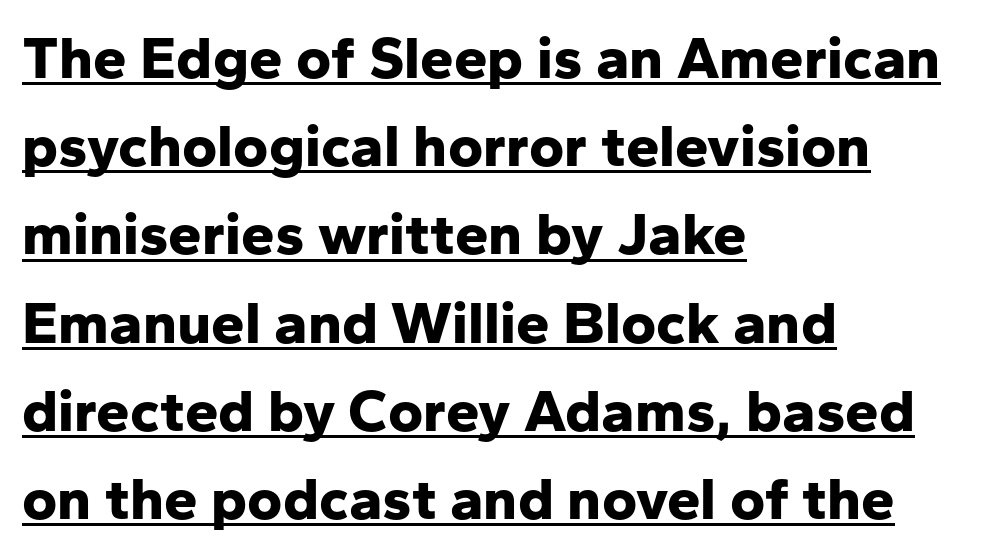
Q: Is the text bold? A: Yes.
Q: Is the text italic (slanted)? A: No, it is upright.
Q: Is the typeface a serif or a sans-serif typeface? A: Sans-serif.
Q: Is the text underlined? A: Yes.
Q: How is the paragraph aligned? A: Left-aligned.
Q: Is the spacing between letters normal or unusually wide? A: Normal.
Q: Is the spacing between lines tight, normal or loose? A: Normal.
Q: Width (condensed, normal, or wide)? A: Normal.
Q: Stroke contrast? A: Low.
Q: x-height? A: Medium.
Q: Monospaced? A: No.
